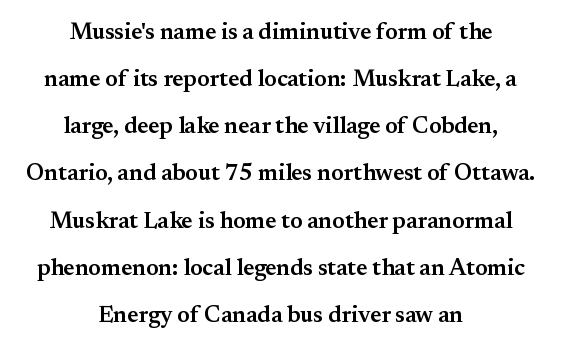
Q: Is the text bold? A: Semi-bold.
Q: Is the text italic (slanted)? A: No, it is upright.
Q: Is the text underlined? A: No.
Q: How is the paragraph aligned? A: Centered.
Q: Is the spacing between letters normal or unusually wide? A: Normal.
Q: Is the spacing between lines tight, normal or loose? A: Loose.
